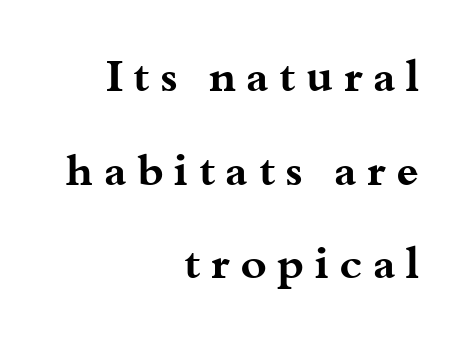
The image shows 45 px bold, wide serif type, upright; set right-aligned, loose line spacing (2.08x), unusually wide letter spacing (+0.23 em), not underlined; medium stroke contrast and a small x-height.
